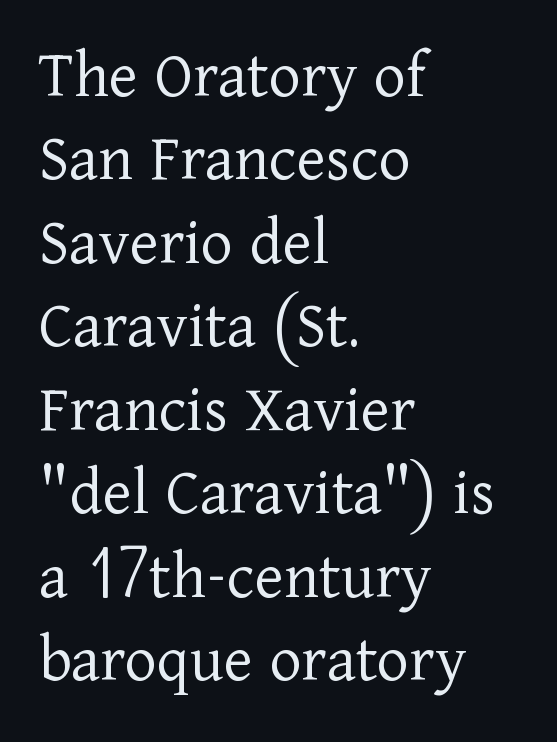
The image shows 69 px light serif type, upright; set left-aligned, line spacing 1.21x, normal letter spacing, not underlined; low stroke contrast and a medium x-height.
